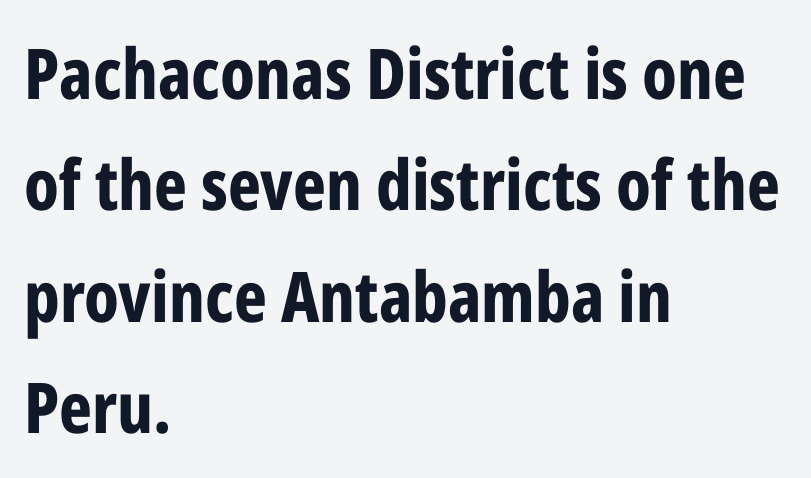
The image shows 70 px bold, condensed sans-serif type, upright; set left-aligned, normal line spacing (1.59x), normal letter spacing, not underlined; low stroke contrast and a medium x-height.
